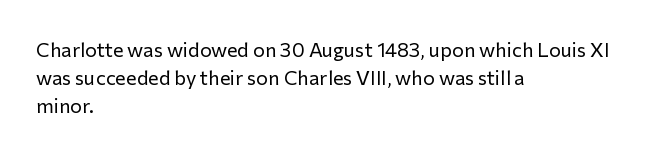
The image shows 20 px text type, upright; set left-aligned, normal line spacing (1.39x), normal letter spacing, not underlined.
